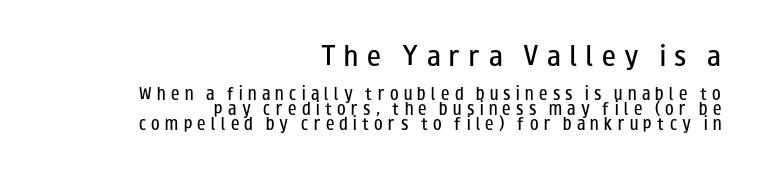
Bare-footed words on every line. How would I describe the line gaps? Narrow and economical. This sample uses an upright cut, with every glyph sitting square on the baseline. Notice the strokes are somewhat thickened but not fully heavy: this is a semibold.
